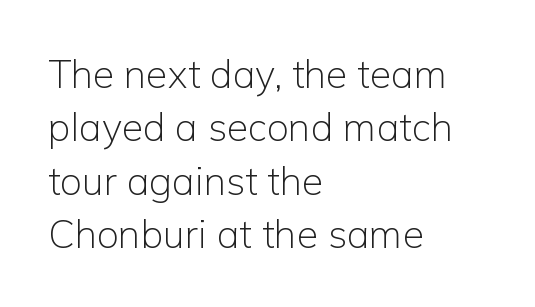
Q: Is the text bold? A: No.
Q: Is the text italic (slanted)? A: No, it is upright.
Q: Is the typeface a serif or a sans-serif typeface? A: Sans-serif.
Q: Is the text underlined? A: No.
Q: How is the paragraph aligned? A: Left-aligned.
Q: Is the spacing between letters normal or unusually wide? A: Normal.
Q: Is the spacing between lines tight, normal or loose? A: Normal.
Q: Width (condensed, normal, or wide)? A: Normal.
Q: Stroke contrast? A: Low.
Q: x-height? A: Medium.
Q: Monospaced? A: No.
